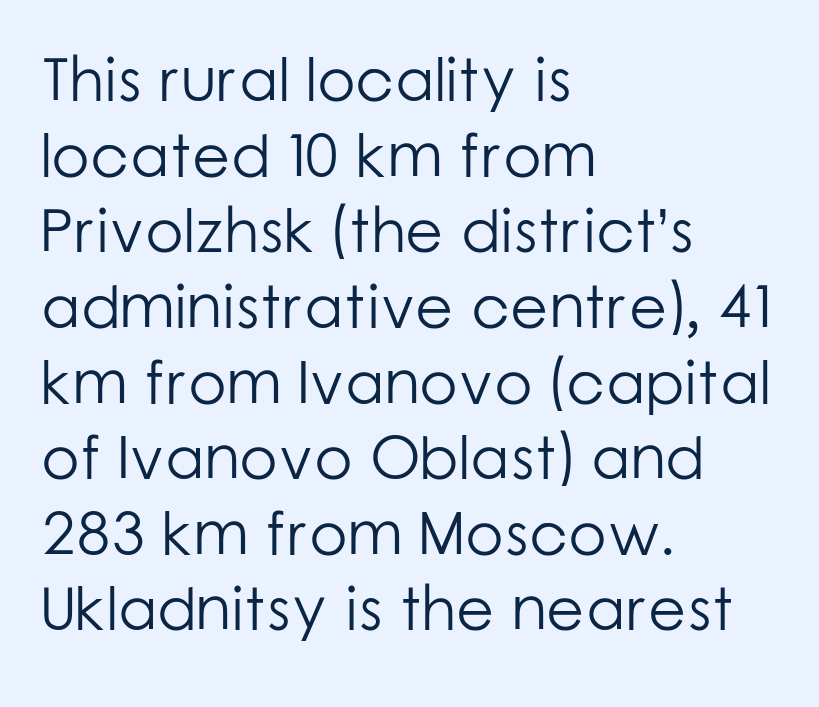
These lines are rendered in a variable-pitch font. Leftover space on each line is placed entirely after the last word. Font category for this specimen: sans-serif. Descenders are the only things crossing below the line.
